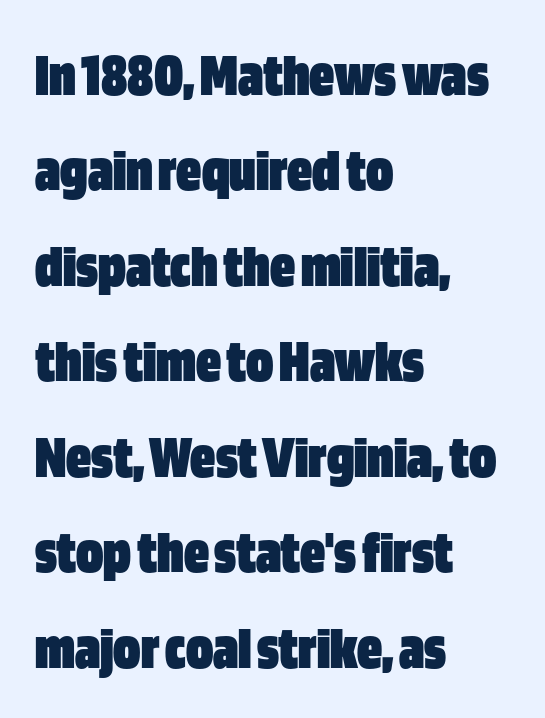
The baseline area is clear. The text was rendered using a sans face with plain stroke endings. Each new line begins a customary step beneath the previous one. The strokes are fattened all the way to bold.
